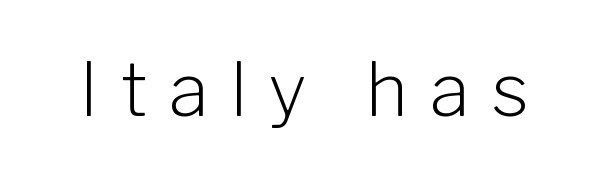
Q: Is the text bold? A: No.
Q: Is the text italic (slanted)? A: No, it is upright.
Q: Is the typeface a serif or a sans-serif typeface? A: Sans-serif.
Q: Is the text underlined? A: No.
Q: Is the spacing between letters normal or unusually wide? A: Unusually wide.
Q: Width (condensed, normal, or wide)? A: Normal.
Q: Stroke contrast? A: Low.
Q: x-height? A: Medium.
Q: Monospaced? A: No.
